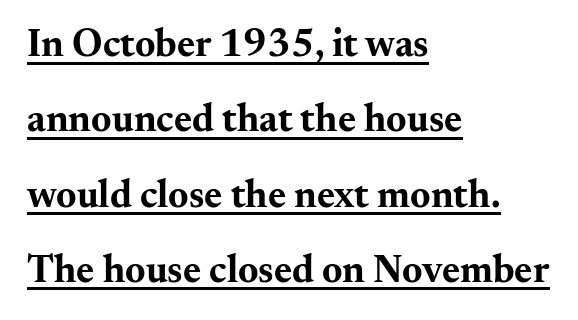
The image shows 39 px bold, wide serif type, upright; set left-aligned, loose line spacing (1.93x), normal letter spacing, underlined; medium stroke contrast and a small x-height.
